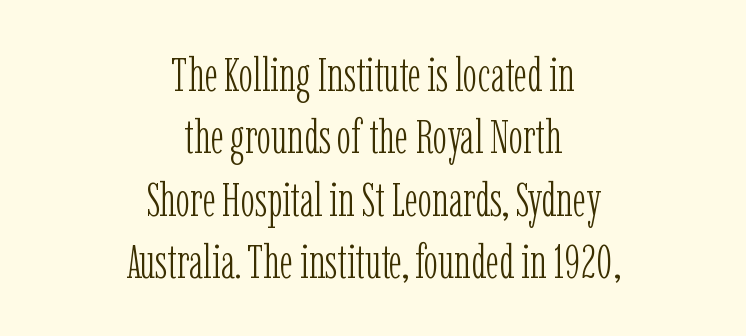
The image shows 48 px light, condensed serif type, upright; set centered, normal line spacing (1.3x), normal letter spacing, not underlined; low stroke contrast and a medium x-height.
